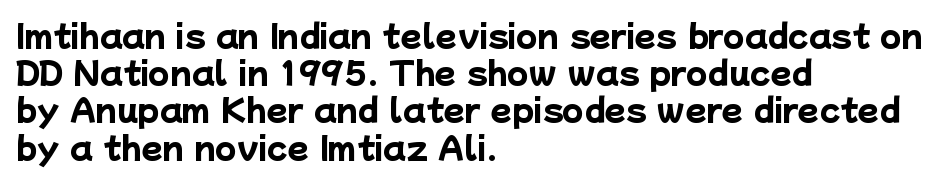
{"serif": "no", "bold": "yes", "weight": "heavy", "width": "normal", "stroke_contrast": "low", "x_height": "medium", "monospaced": "no", "underline": "no", "align": "left", "line_spacing_ratio": 1.2, "letter_spacing": "normal", "letter_spacing_em": 0.0, "glyph_px": 31}
